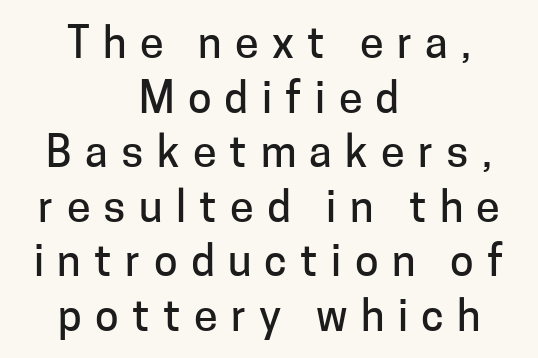
The image shows 43 px sans-serif type, upright; set centered, normal line spacing (1.27x), unusually wide letter spacing (+0.31 em), not underlined; low stroke contrast and a medium x-height.
